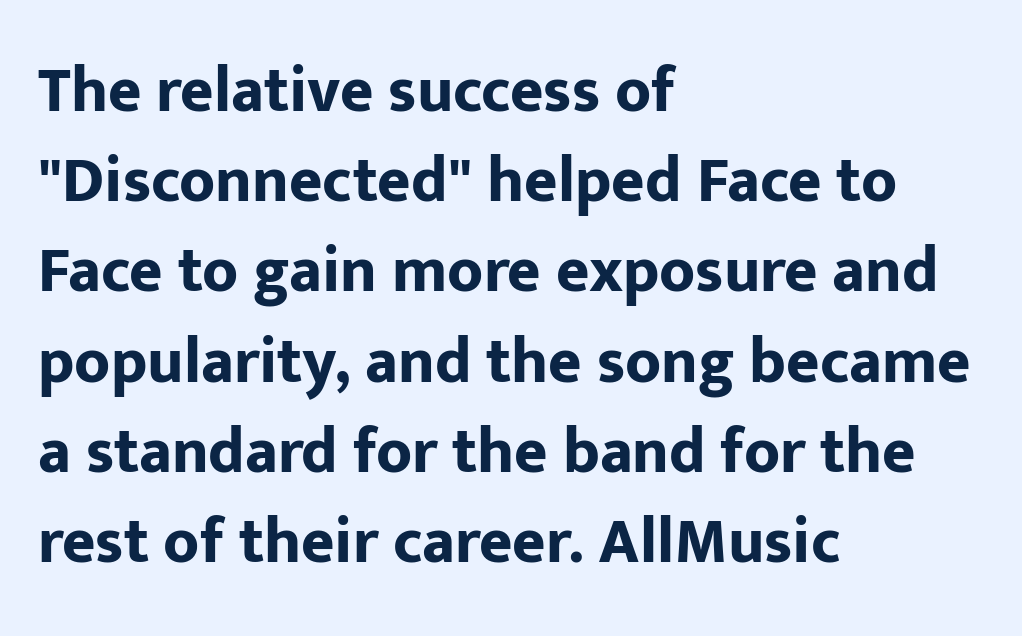
{"serif": "no", "italic": "no", "bold": "yes", "weight": "bold", "width": "normal", "stroke_contrast": "low", "x_height": "medium", "monospaced": "no", "underline": "no", "align": "left", "line_spacing": "normal", "line_spacing_ratio": 1.41, "letter_spacing": "normal", "letter_spacing_em": 0.0, "glyph_px": 64}
